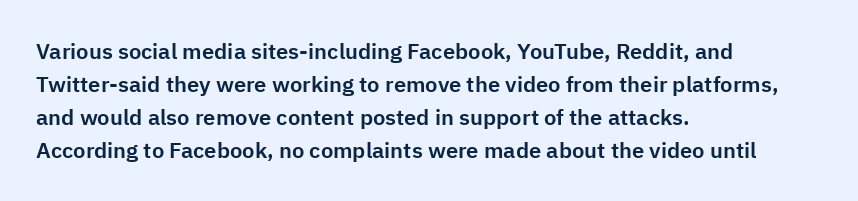
Q: Is the text italic (slanted)? A: No, it is upright.
Q: Is the text underlined? A: No.
Q: How is the paragraph aligned? A: Left-aligned.
Q: Is the spacing between letters normal or unusually wide? A: Normal.
Q: Is the spacing between lines tight, normal or loose? A: Normal.
